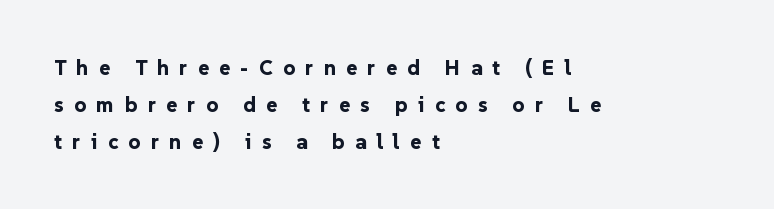
Q: Is the text bold? A: Yes.
Q: Is the text italic (slanted)? A: No, it is upright.
Q: Is the text underlined? A: No.
Q: How is the paragraph aligned? A: Left-aligned.
Q: Is the spacing between letters normal or unusually wide? A: Unusually wide.
